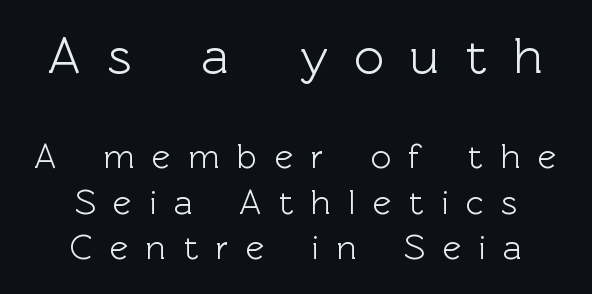
The image shows 52 px sans-serif type, upright; set centered, normal line spacing (1.31x), unusually wide letter spacing (+0.5 em), not underlined; the first (top) block is 1.49x larger; a medium x-height.
